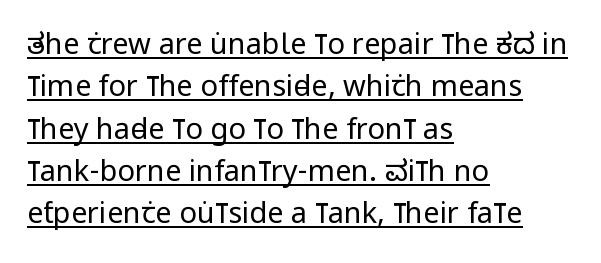
The image shows 29 px regular-weight, condensed sans-serif type, upright; set left-aligned, normal line spacing (1.46x), normal letter spacing, underlined; low stroke contrast and a large x-height.
